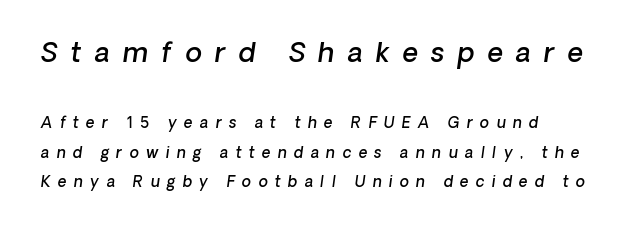
{"italic": "yes", "lean": "right", "slant_degrees": 8, "bold": "semi", "underline": "no", "align": "left", "line_spacing": "loose", "line_spacing_ratio": 1.98, "letter_spacing": "wide", "letter_spacing_em": 0.49, "larger_block": "first", "size_ratio": 1.8, "glyph_px": 27}
